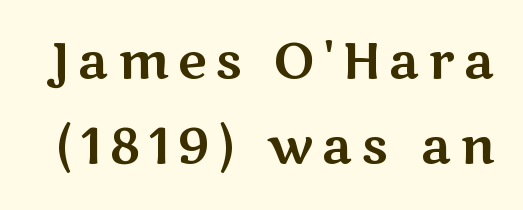
Q: Is the text italic (slanted)? A: No, it is upright.
Q: Is the typeface a serif or a sans-serif typeface? A: Sans-serif.
Q: Is the text underlined? A: No.
Q: Width (condensed, normal, or wide)? A: Wide.
Q: Stroke contrast? A: Medium.
Q: x-height? A: Medium.
Q: Monospaced? A: No.
